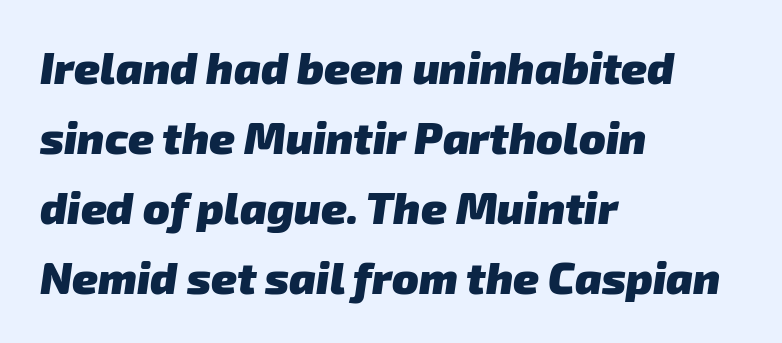
Q: Is the text bold? A: Yes.
Q: Is the typeface a serif or a sans-serif typeface? A: Sans-serif.
Q: Is the text underlined? A: No.
Q: How is the paragraph aligned? A: Left-aligned.
Q: Is the spacing between letters normal or unusually wide? A: Normal.
Q: Is the spacing between lines tight, normal or loose? A: Normal.
Q: Width (condensed, normal, or wide)? A: Normal.
Q: Stroke contrast? A: Low.
Q: x-height? A: Medium.
Q: Monospaced? A: No.
